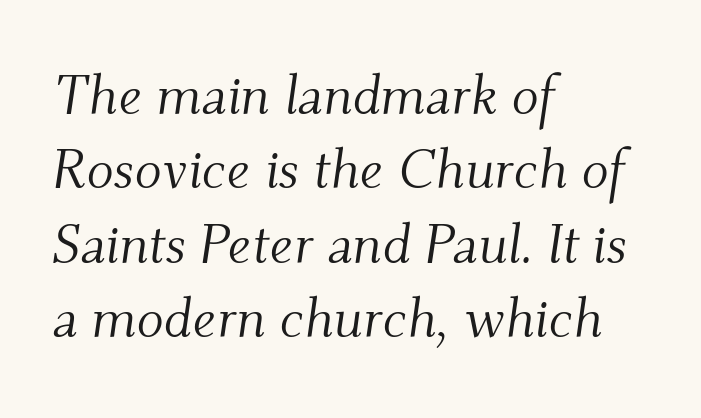
The image shows 56 px light serif type, italic (leaning right); set left-aligned, normal line spacing (1.33x), normal letter spacing, not underlined; medium stroke contrast and a small x-height.
